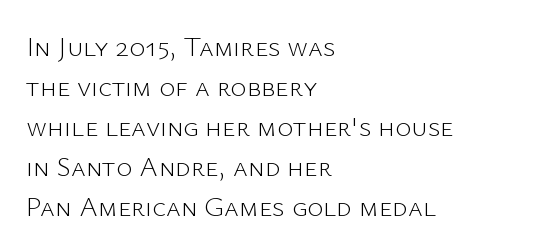
{"serif": "no", "italic": "no", "bold": "no", "weight": "light", "width": "normal", "stroke_contrast": "low", "x_height": "medium", "monospaced": "no", "underline": "no", "align": "left", "line_spacing": "normal", "line_spacing_ratio": 1.43, "letter_spacing": "normal", "letter_spacing_em": 0.0, "glyph_px": 28}
